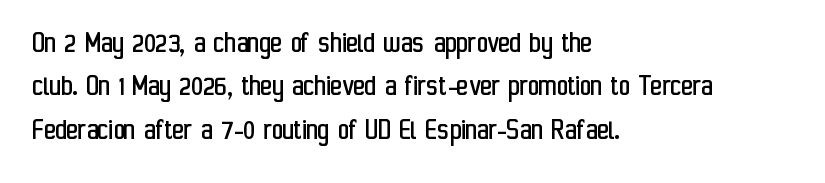
The image shows 31 px regular-weight, condensed sans-serif type, upright; set left-aligned, normal line spacing (1.4x), normal letter spacing, not underlined; low stroke contrast and a medium x-height.
